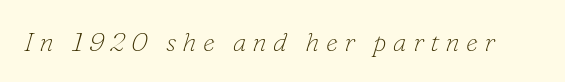
The image shows 27 px text type, italic (leaning right); set unusually wide letter spacing (+0.23 em), not underlined.
